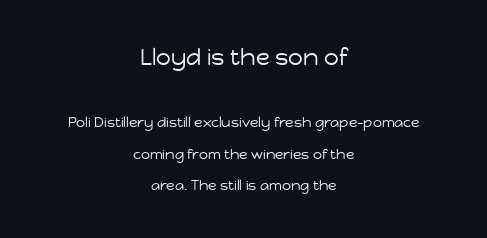
The image shows 23 px text type, upright; set centered, loose line spacing (2.25x), normal letter spacing, not underlined; the first (top) block is 1.64x larger.
